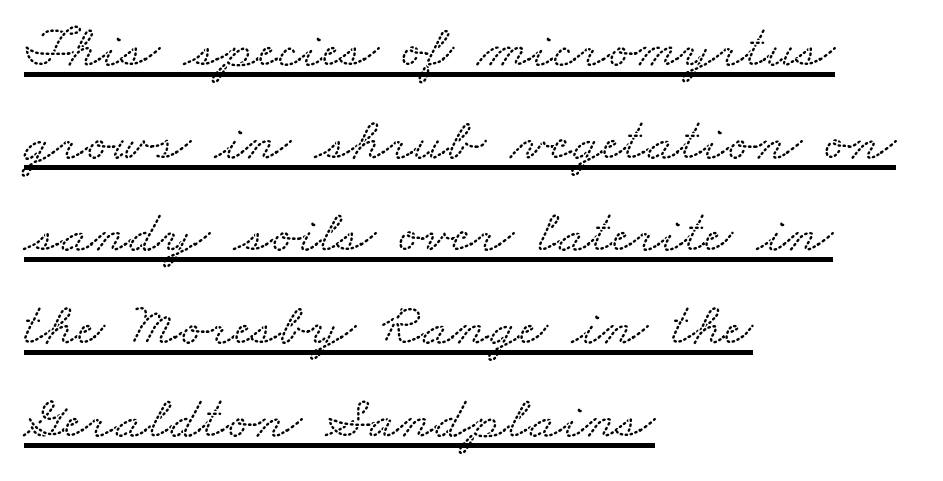
{"serif": "yes", "width": "wide", "stroke_contrast": "medium", "x_height": "small", "monospaced": "no", "underline": "yes", "align": "left", "line_spacing": "normal", "line_spacing_ratio": 1.52, "letter_spacing": "normal", "letter_spacing_em": 0.0, "glyph_px": 61}
